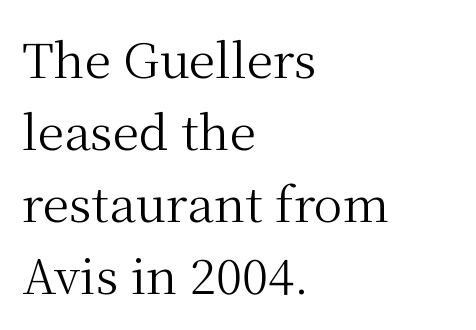
Q: Is the text bold? A: No.
Q: Is the text italic (slanted)? A: No, it is upright.
Q: Is the typeface a serif or a sans-serif typeface? A: Serif.
Q: Is the text underlined? A: No.
Q: How is the paragraph aligned? A: Left-aligned.
Q: Is the spacing between letters normal or unusually wide? A: Normal.
Q: Is the spacing between lines tight, normal or loose? A: Normal.
Q: Width (condensed, normal, or wide)? A: Normal.
Q: Stroke contrast? A: Medium.
Q: x-height? A: Medium.
Q: Monospaced? A: No.
